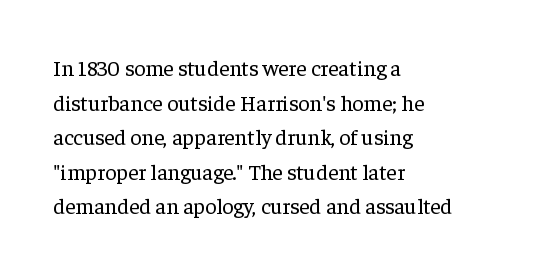
{"italic": "no", "bold": "no", "underline": "no", "align": "left", "line_spacing": "normal", "line_spacing_ratio": 1.57, "letter_spacing": "normal", "letter_spacing_em": 0.0, "glyph_px": 22}
